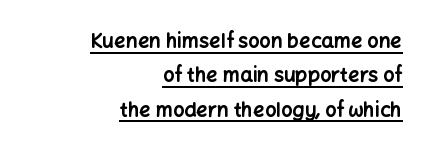
The image shows 20 px bold type, upright; set right-aligned, line spacing 1.72x, normal letter spacing, underlined.
